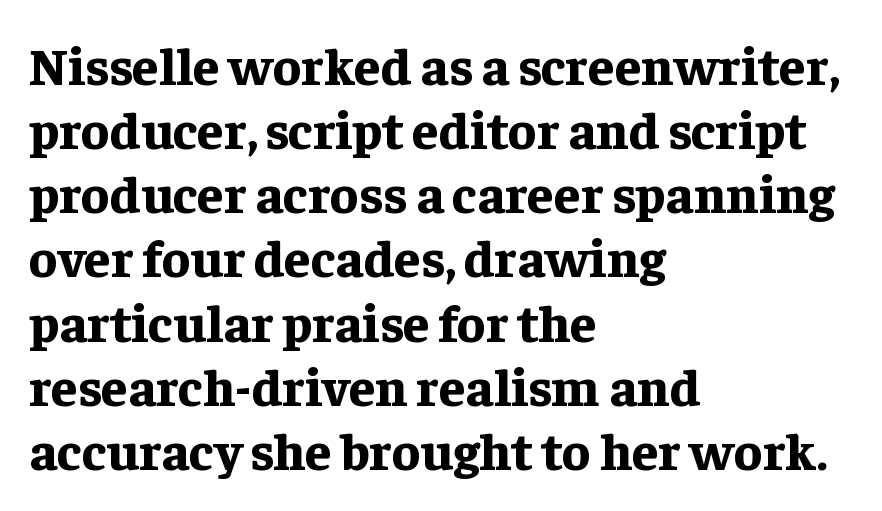
Q: Is the text bold? A: Yes.
Q: Is the text italic (slanted)? A: No, it is upright.
Q: Is the typeface a serif or a sans-serif typeface? A: Serif.
Q: Is the text underlined? A: No.
Q: How is the paragraph aligned? A: Left-aligned.
Q: Is the spacing between letters normal or unusually wide? A: Normal.
Q: Width (condensed, normal, or wide)? A: Normal.
Q: Stroke contrast? A: Low.
Q: x-height? A: Medium.
Q: Monospaced? A: No.
